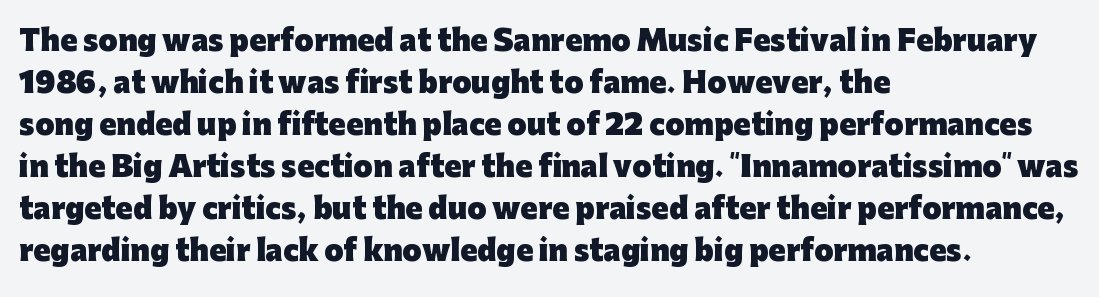
Normally led — the rows are evenly, conventionally spaced. A roman cut, with each character standing at attention. Each word holds together tightly as a unit, with standard inter-letter gaps. Unlike a traditional serif, this face leaves its strokes unadorned.
